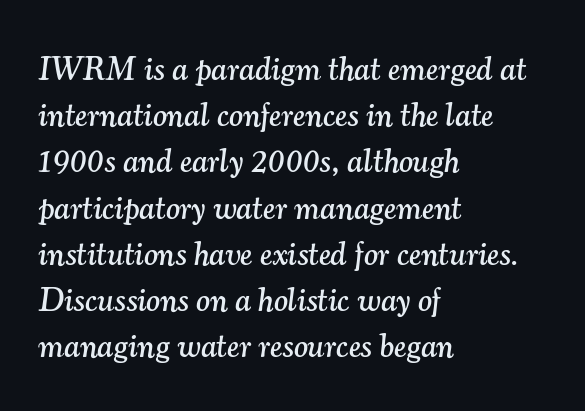
The image shows 33 px serif type, italic (leaning right); set left-aligned, normal line spacing (1.4x), normal letter spacing, not underlined; medium stroke contrast and a small x-height.
